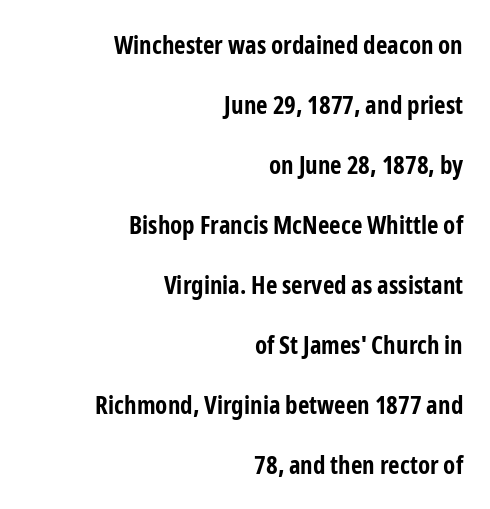
The image shows 25 px bold type, upright; set right-aligned, loose line spacing (2.4x), normal letter spacing, not underlined.
